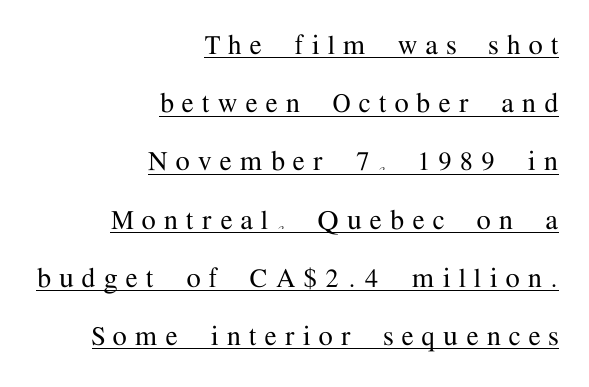
The image shows 32 px serif type, upright; set right-aligned, line spacing 1.82x, unusually wide letter spacing (+0.27 em), underlined; medium stroke contrast and a medium x-height.
